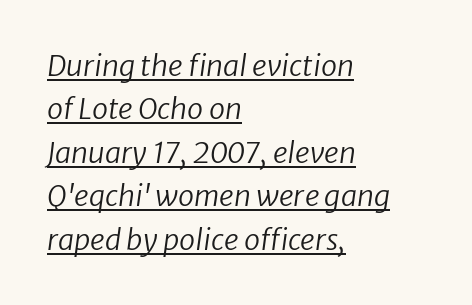
Q: Is the text bold? A: No.
Q: Is the text italic (slanted)? A: Yes, it leans right by about 8 degrees.
Q: Is the text underlined? A: Yes.
Q: How is the paragraph aligned? A: Left-aligned.
Q: Is the spacing between letters normal or unusually wide? A: Normal.
Q: Is the spacing between lines tight, normal or loose? A: Normal.
Q: Width (condensed, normal, or wide)? A: Normal.
Q: Stroke contrast? A: Low.
Q: x-height? A: Medium.
Q: Monospaced? A: No.
